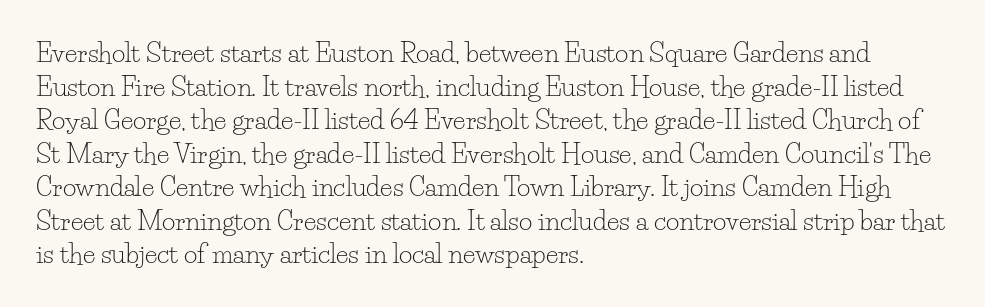
Interline gaps are of average width in this sample. In terms of posture, this sample is upright. Teacher's note: observe the even left margin — that is flush-left alignment. The cut favours lightness, reaching ordinary text weight at its darkest.
